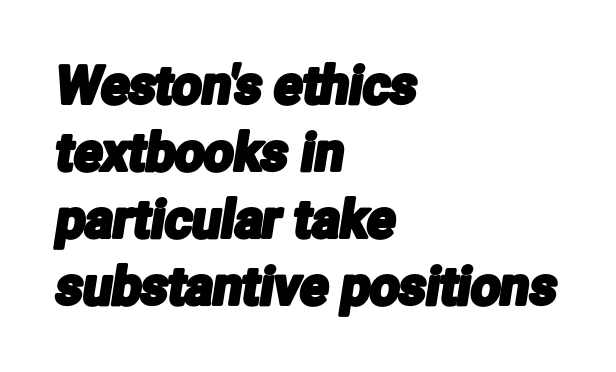
{"serif": "no", "width": "condensed", "stroke_contrast": "low", "x_height": "medium", "monospaced": "no", "underline": "no", "align": "left", "line_spacing": "normal", "line_spacing_ratio": 1.29, "letter_spacing": "normal", "letter_spacing_em": 0.0, "glyph_px": 52}
